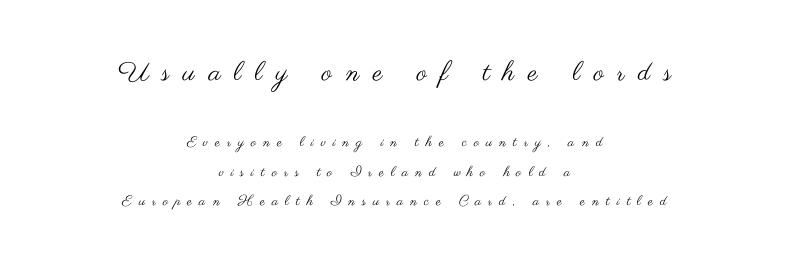
{"bold": "no", "underline": "no", "align": "center", "line_spacing": "loose", "line_spacing_ratio": 2.1, "letter_spacing": "wide", "letter_spacing_em": 0.5, "larger_block": "first", "size_ratio": 1.93, "glyph_px": 27}
